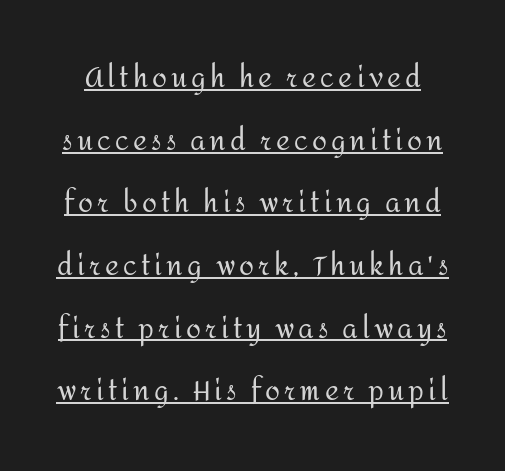
The image shows 27 px text type, upright; set loose line spacing (2.32x), underlined.
